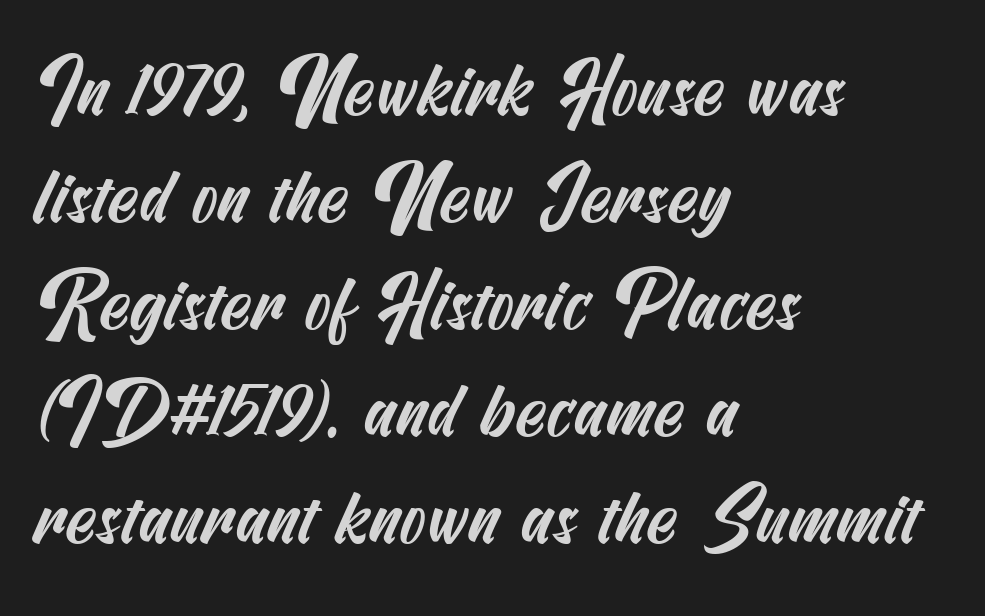
The image shows 77 px condensed sans-serif type; set left-aligned, normal line spacing (1.39x), normal letter spacing, not underlined; medium stroke contrast and a small x-height.
